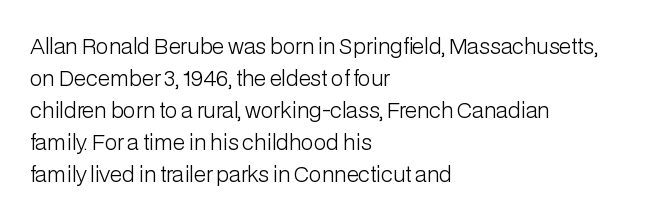
{"italic": "no", "bold": "no", "underline": "no", "align": "left", "line_spacing": "normal", "line_spacing_ratio": 1.52, "letter_spacing": "normal", "letter_spacing_em": 0.0, "glyph_px": 21}
